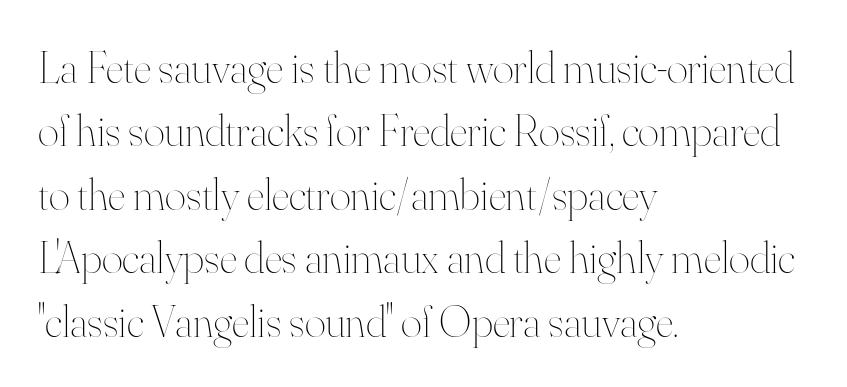
{"italic": "no", "bold": "no", "weight": "thin", "width": "normal", "stroke_contrast": "high", "x_height": "small", "monospaced": "no", "underline": "no", "align": "left", "line_spacing": "normal", "line_spacing_ratio": 1.41, "letter_spacing": "normal", "letter_spacing_em": 0.0, "glyph_px": 45}
